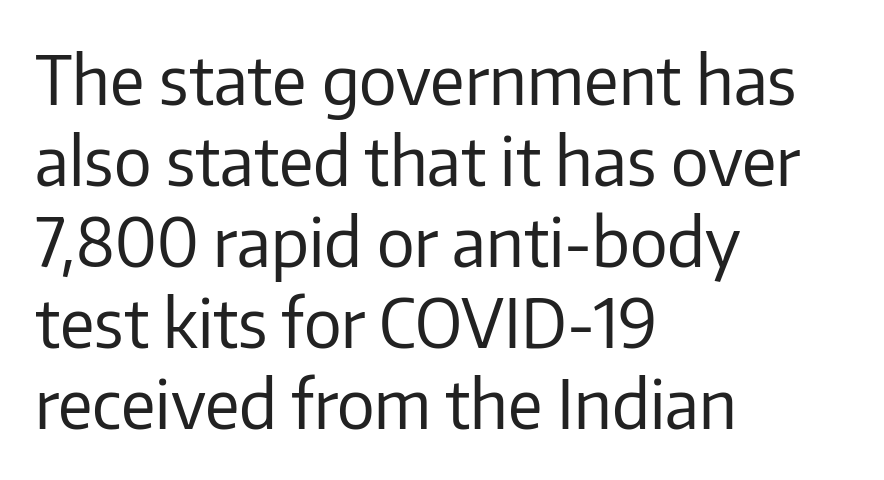
Q: Is the text bold? A: No.
Q: Is the text italic (slanted)? A: No, it is upright.
Q: Is the typeface a serif or a sans-serif typeface? A: Sans-serif.
Q: Is the text underlined? A: No.
Q: How is the paragraph aligned? A: Left-aligned.
Q: Is the spacing between letters normal or unusually wide? A: Normal.
Q: Width (condensed, normal, or wide)? A: Normal.
Q: Stroke contrast? A: Low.
Q: x-height? A: Medium.
Q: Monospaced? A: No.
